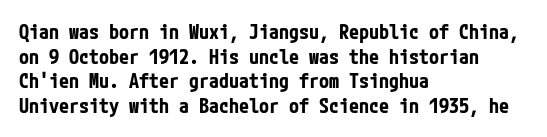
The image shows 20 px bold type, upright; set left-aligned, line spacing 1.23x, normal letter spacing, not underlined.
